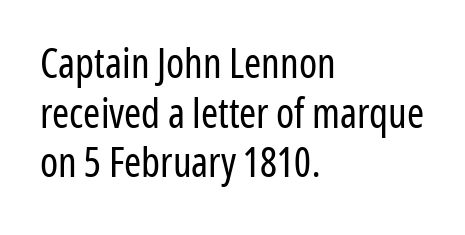
A quiet, ordinary-to-light weight characterises the typeface. Regarding serifs, this sample does without them. The rendering keeps characters at their native spacing. The area under the type is left untouched. Caption: multi-line text, flush left, ragged right.
